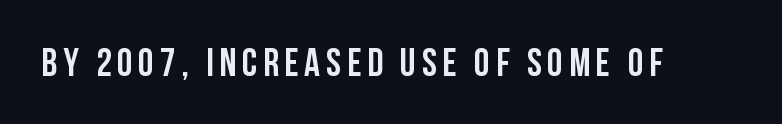
{"serif": "no", "italic": "no", "bold": "yes", "weight": "semibold", "width": "condensed", "stroke_contrast": "low", "x_height": "large", "monospaced": "no", "underline": "no", "glyph_px": 39}
